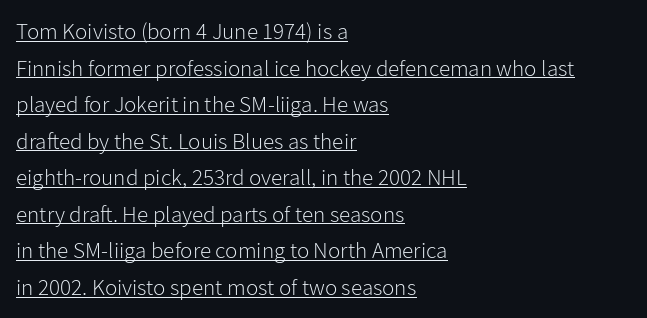
{"italic": "no", "bold": "no", "underline": "yes", "align": "left", "line_spacing": "normal", "line_spacing_ratio": 1.59, "letter_spacing": "normal", "letter_spacing_em": 0.0, "glyph_px": 23}
